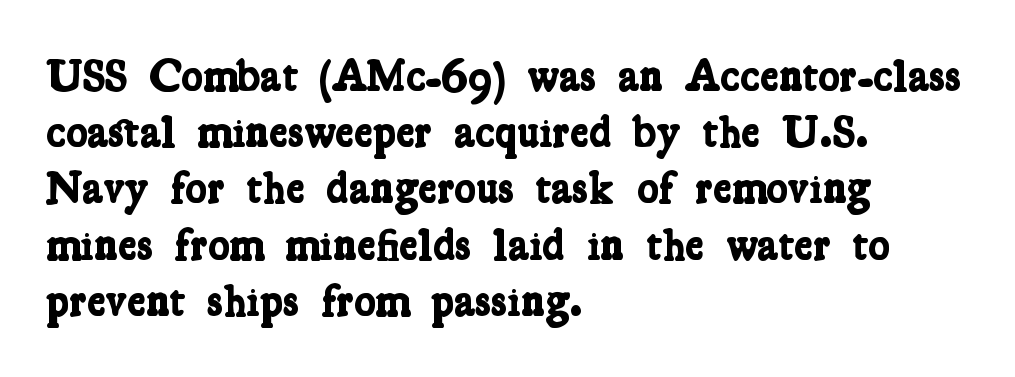
Does the weight exceed regular? Yes, all the way to bold. Small tapered or slab feet sit at the stroke ends, so this counts as serif. The typesetter chose a ragged-right arrangement here. The rendering uses a moderate line-height, typical for paragraphs.
